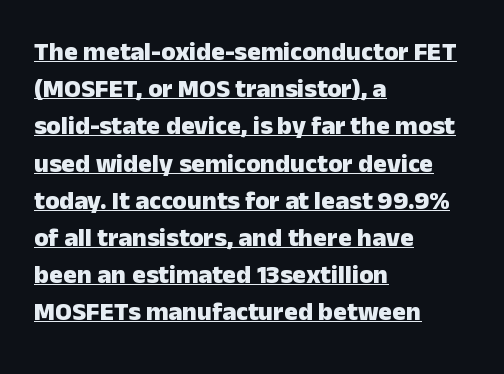
The specimen includes a rule beneath the text block's lines. Notice how thick the strokes are: this is what a full bold looks like. The text block is weighted toward the left margin, trailing off unevenly rightward. Letter spacing: default. This sample uses an upright cut, with every glyph sitting square on the baseline. How would I describe the line gaps? Plain and ordinary.
